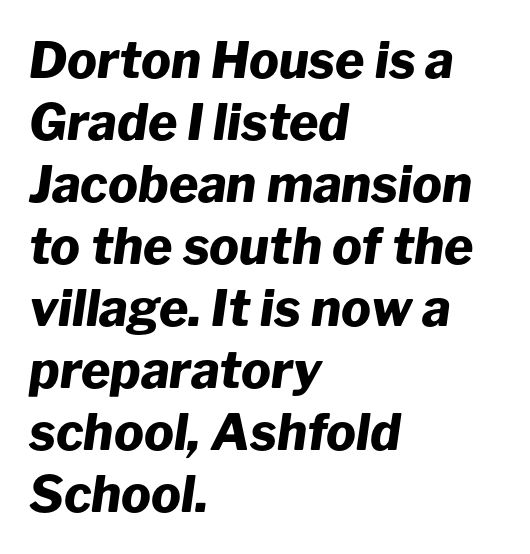
Q: Is the text bold? A: Yes.
Q: Is the text italic (slanted)? A: Yes, it leans right by about 8 degrees.
Q: Is the text underlined? A: No.
Q: How is the paragraph aligned? A: Left-aligned.
Q: Is the spacing between letters normal or unusually wide? A: Normal.
Q: Width (condensed, normal, or wide)? A: Normal.
Q: Stroke contrast? A: Low.
Q: x-height? A: Medium.
Q: Monospaced? A: No.
